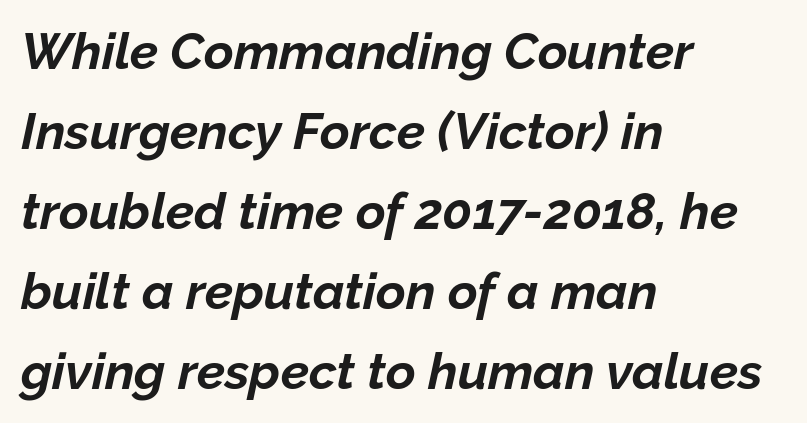
The image shows 51 px bold type, italic (leaning right); set left-aligned, normal line spacing (1.57x), normal letter spacing, not underlined; low stroke contrast and a medium x-height.
